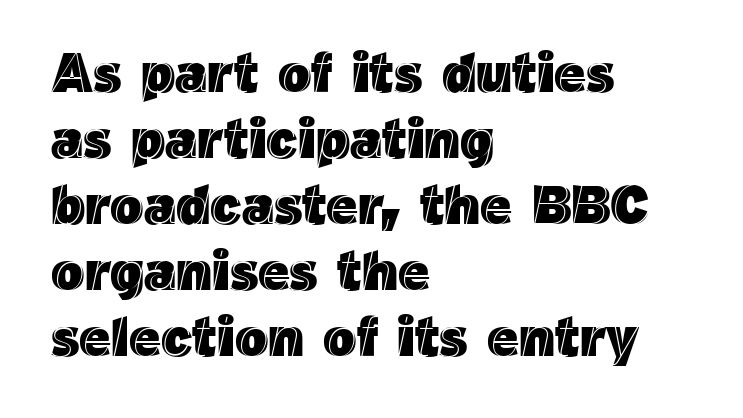
{"italic": "no", "width": "normal", "x_height": "medium", "monospaced": "no", "underline": "no", "align": "left", "line_spacing_ratio": 1.2, "letter_spacing": "normal", "letter_spacing_em": 0.0, "glyph_px": 55}
